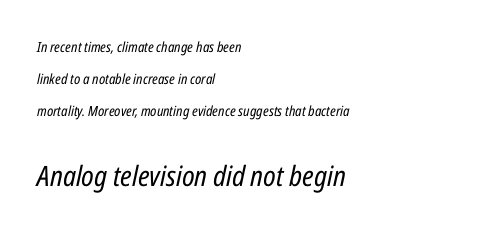
The image shows 28 px regular-weight, condensed type, italic (leaning right); set left-aligned, loose line spacing (2.3x), normal letter spacing, not underlined; the second (bottom) block is 2.0x larger; low stroke contrast and a medium x-height.
